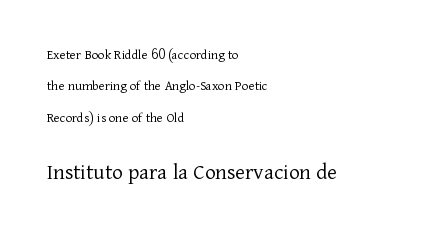
Decoration check: the copy has no underline. This reads as an unemphasized weight, regular at the heaviest. Left-aligned paragraph, ragged on the right. Designer's note — italics off, roman on. The passage shown stacks its lines with a broad gap.
